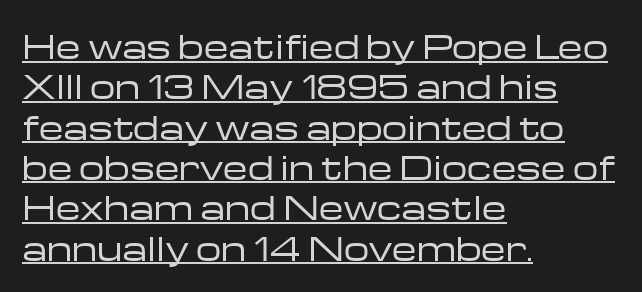
{"serif": "no", "italic": "no", "bold": "no", "weight": "regular", "width": "wide", "stroke_contrast": "low", "x_height": "medium", "monospaced": "no", "underline": "yes", "align": "left", "line_spacing": "normal", "line_spacing_ratio": 1.26, "letter_spacing": "normal", "letter_spacing_em": 0.0, "glyph_px": 32}
